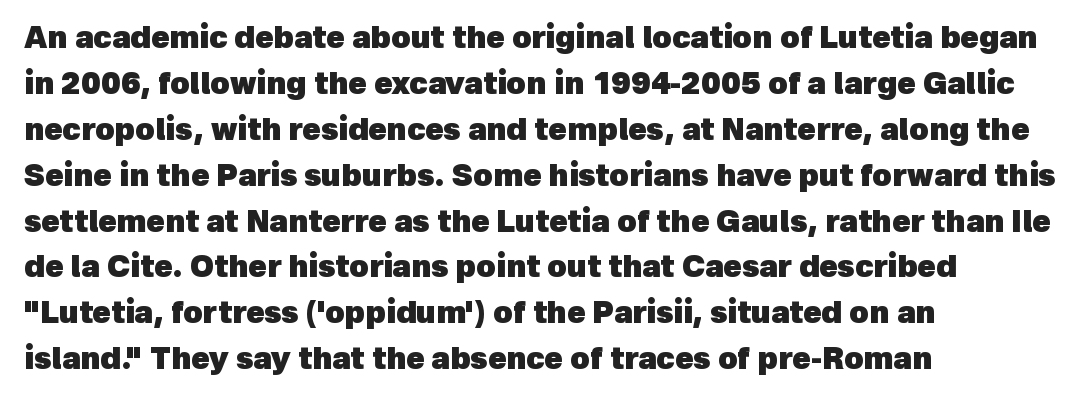
The image shows 30 px heavy sans-serif type; set left-aligned, normal line spacing (1.53x), normal letter spacing, not underlined; a medium x-height.
